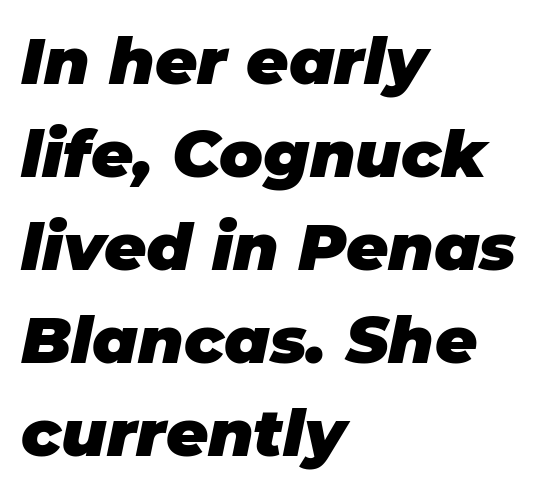
The image shows 65 px heavy type, italic (leaning right); set left-aligned, normal line spacing (1.43x), normal letter spacing, not underlined; low stroke contrast and a large x-height.
